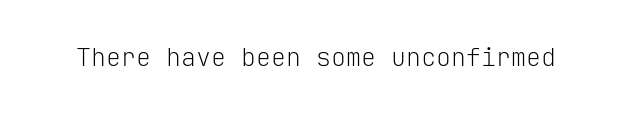
The rendering keeps characters at their native spacing. The font sits on the lighter half of the weight spectrum, regular included. Quick note: underline off. Is there any slant? The stems are plumb.
